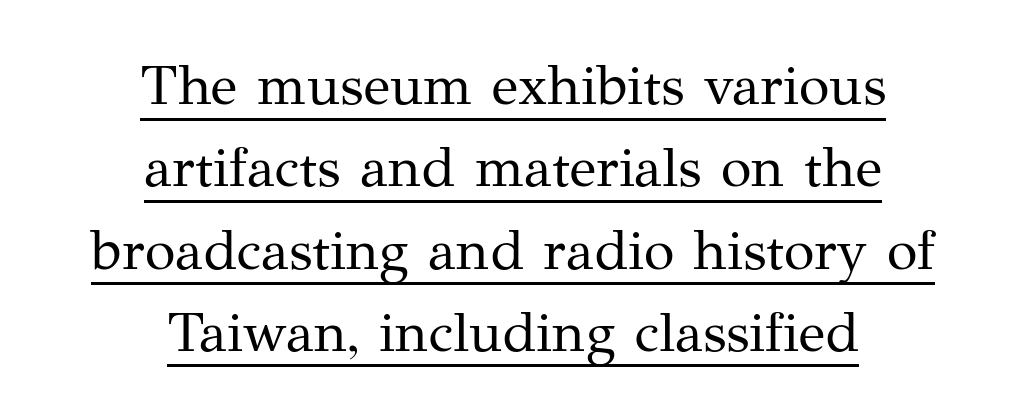
{"serif": "yes", "italic": "no", "bold": "no", "weight": "regular", "width": "normal", "stroke_contrast": "medium", "x_height": "medium", "monospaced": "no", "underline": "yes", "align": "center", "line_spacing": "normal", "line_spacing_ratio": 1.47, "letter_spacing": "normal", "letter_spacing_em": 0.0, "glyph_px": 56}
